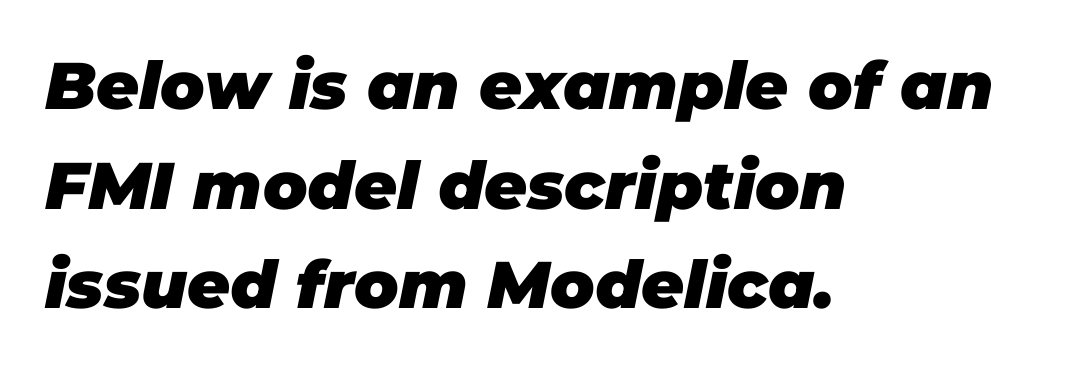
{"italic": "yes", "lean": "right", "slant_degrees": 11, "bold": "yes", "weight": "heavy", "width": "normal", "stroke_contrast": "low", "x_height": "large", "monospaced": "no", "underline": "no", "align": "left", "line_spacing": "normal", "line_spacing_ratio": 1.51, "letter_spacing": "normal", "letter_spacing_em": 0.0, "glyph_px": 66}
